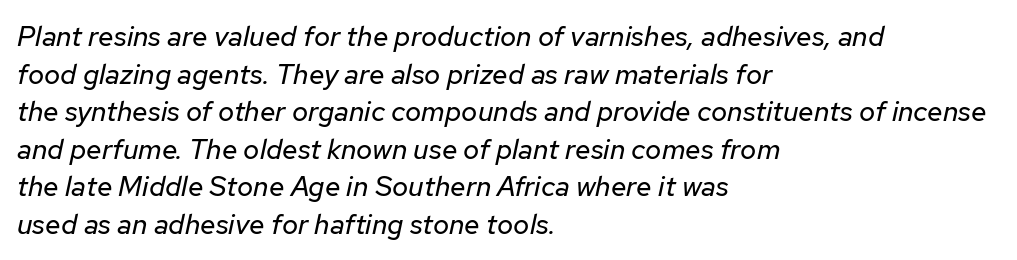
Q: Is the text bold? A: No.
Q: Is the text italic (slanted)? A: Yes, it leans right by about 12 degrees.
Q: Is the text underlined? A: No.
Q: How is the paragraph aligned? A: Left-aligned.
Q: Is the spacing between letters normal or unusually wide? A: Normal.
Q: Is the spacing between lines tight, normal or loose? A: Normal.
Q: Width (condensed, normal, or wide)? A: Normal.
Q: Stroke contrast? A: Low.
Q: x-height? A: Medium.
Q: Monospaced? A: No.
